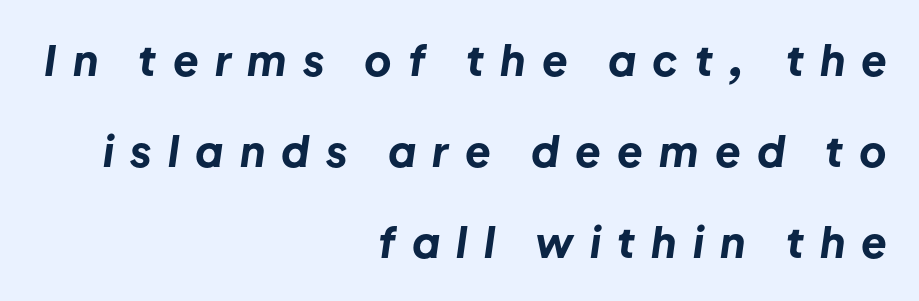
Q: Is the text bold? A: Yes.
Q: Is the text italic (slanted)? A: Yes, it leans right by about 8 degrees.
Q: Is the text underlined? A: No.
Q: How is the paragraph aligned? A: Right-aligned.
Q: Is the spacing between letters normal or unusually wide? A: Unusually wide.
Q: Is the spacing between lines tight, normal or loose? A: Loose.
Q: Width (condensed, normal, or wide)? A: Normal.
Q: Stroke contrast? A: Low.
Q: x-height? A: Medium.
Q: Monospaced? A: No.
